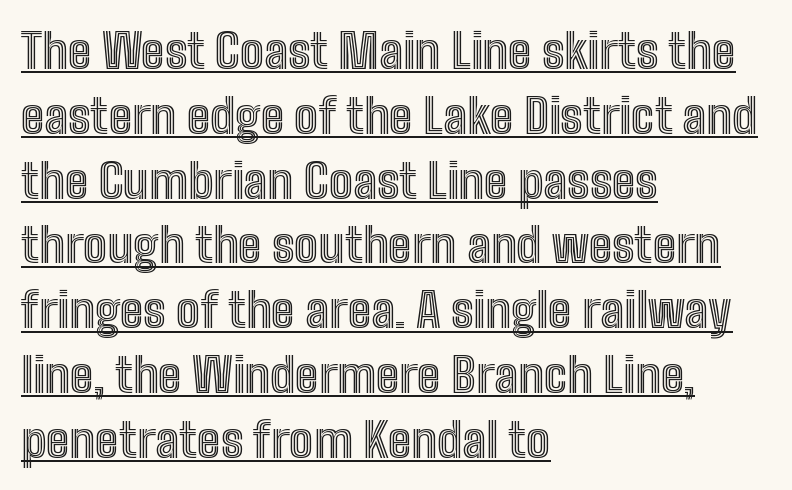
Q: Is the text italic (slanted)? A: No, it is upright.
Q: Is the text underlined? A: Yes.
Q: How is the paragraph aligned? A: Left-aligned.
Q: Is the spacing between letters normal or unusually wide? A: Normal.
Q: Is the spacing between lines tight, normal or loose? A: Normal.
Q: Width (condensed, normal, or wide)? A: Condensed.
Q: x-height? A: Medium.
Q: Monospaced? A: No.
